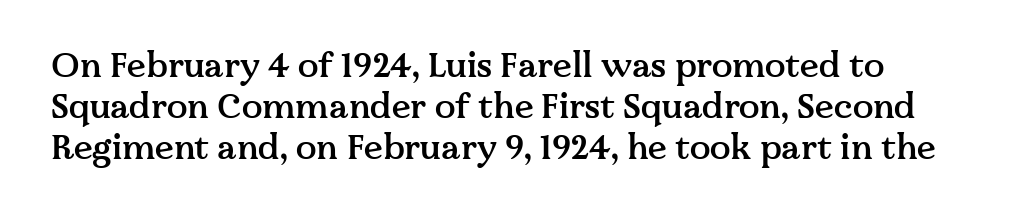
Stems and bowls a touch heavier than normal — semibold. A typesetter would call this proportional, since set widths differ per character. Ordinary non-slanted type is in use. A typesetter would label this face a serif. Clear beneath every line of the passage. The tracking reads as untouched default to a designer's eye.
